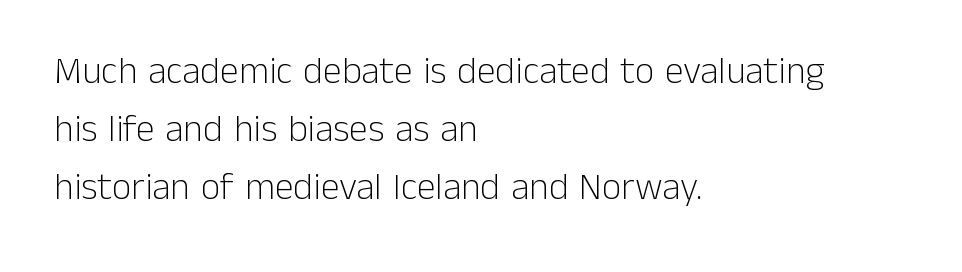
Q: Is the text bold? A: No.
Q: Is the text italic (slanted)? A: No, it is upright.
Q: Is the typeface a serif or a sans-serif typeface? A: Sans-serif.
Q: Is the text underlined? A: No.
Q: How is the paragraph aligned? A: Left-aligned.
Q: Is the spacing between letters normal or unusually wide? A: Normal.
Q: Is the spacing between lines tight, normal or loose? A: Normal.
Q: Width (condensed, normal, or wide)? A: Normal.
Q: Stroke contrast? A: Low.
Q: x-height? A: Medium.
Q: Monospaced? A: No.
